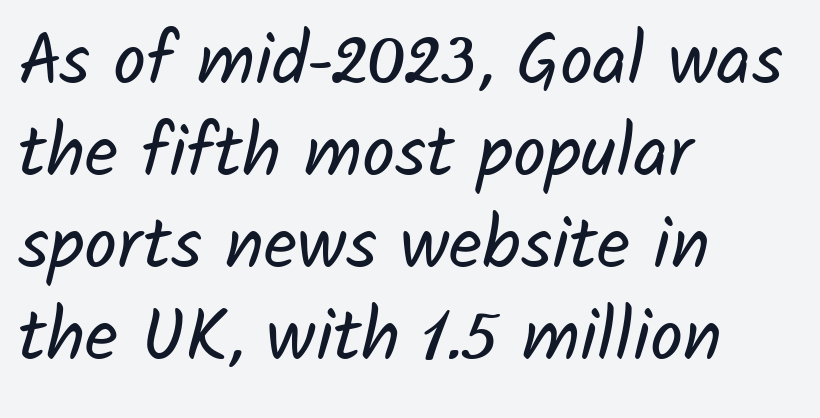
The image shows 73 px regular-weight sans-serif type; set left-aligned, normal line spacing (1.26x), normal letter spacing, not underlined; low stroke contrast and a medium x-height.
